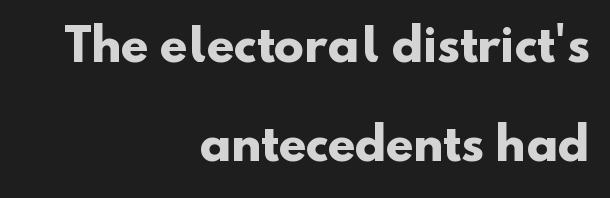
{"serif": "no", "bold": "yes", "weight": "heavy", "width": "normal", "stroke_contrast": "low", "x_height": "small", "monospaced": "no", "underline": "no", "align": "right", "line_spacing": "loose", "line_spacing_ratio": 2.2, "letter_spacing": "normal", "letter_spacing_em": 0.0, "glyph_px": 45}
